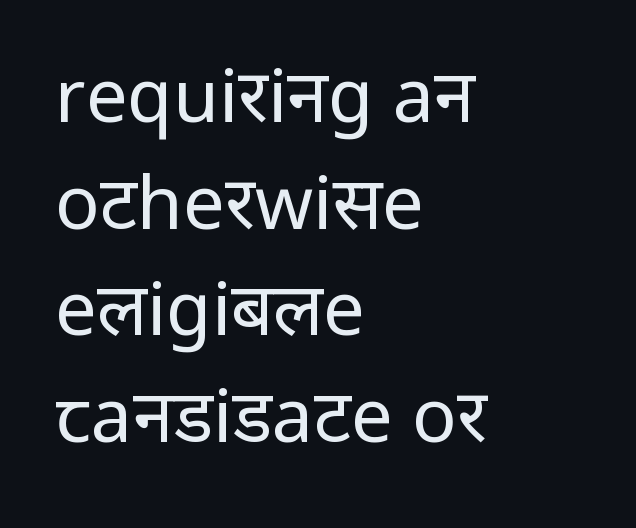
The image shows 74 px regular-weight sans-serif type, upright; set left-aligned, normal line spacing (1.44x), normal letter spacing, not underlined; low stroke contrast and a medium x-height.
